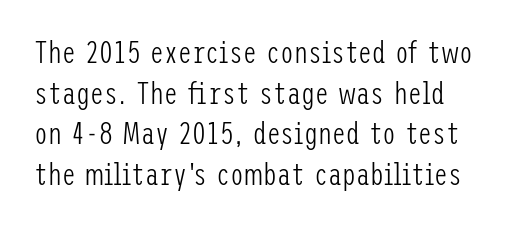
Normally led — the rows are evenly, conventionally spaced. The words here are not underlined. Compared with typical body copy, the letter spacing here is the same. A typesetter would mark this as roman, not italic.
